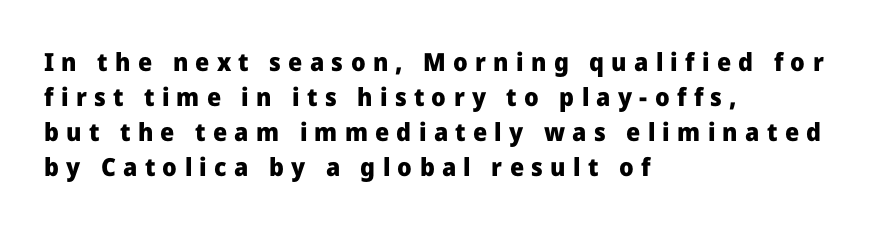
The image shows 25 px bold type, upright; set left-aligned, normal line spacing (1.4x), unusually wide letter spacing (+0.29 em), not underlined.
